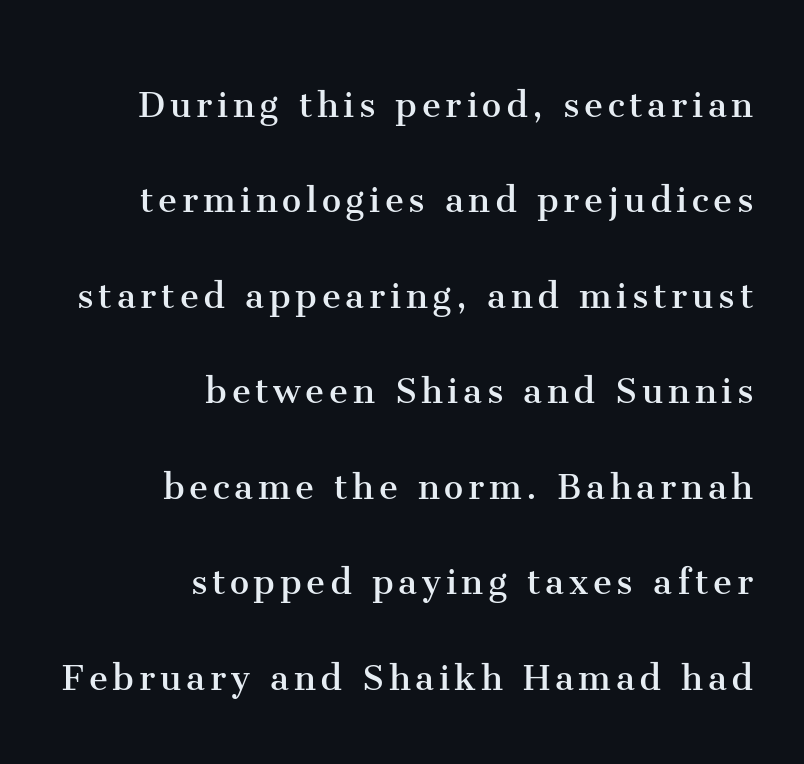
The image shows 43 px regular-weight serif type, upright; set right-aligned, loose line spacing (2.22x), not underlined; medium stroke contrast and a medium x-height.
